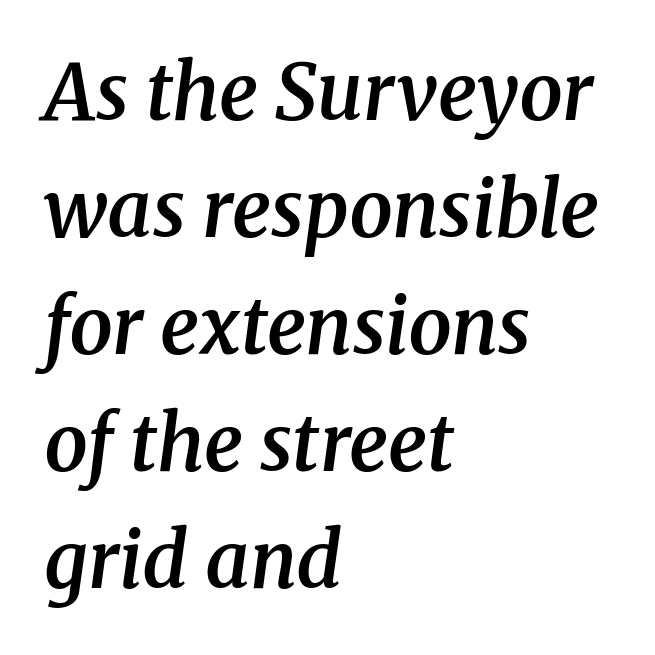
The image shows 77 px semibold serif type, italic (leaning right); set left-aligned, normal line spacing (1.52x), normal letter spacing, not underlined; medium stroke contrast and a medium x-height.
